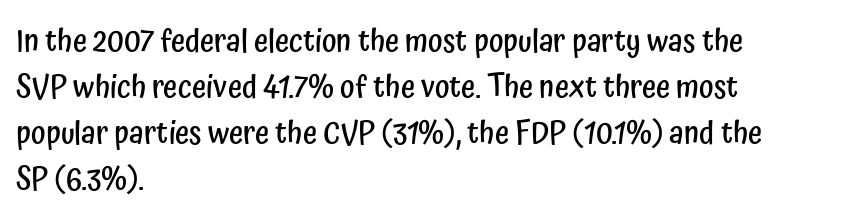
Character widths vary here, with narrow letters taking less room than wide ones. Left-aligned paragraph, ragged on the right. Font category for this specimen: sans-serif. Caption: standard tracking, unaltered.
